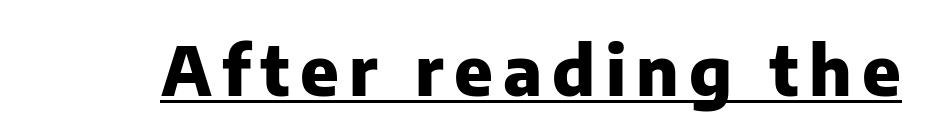
A typesetter would label this face a sans. Unlike italic type, these characters show no tilt at all. This rendering features underlined lettering. Varying glyph widths throughout — classic text-font behaviour.
